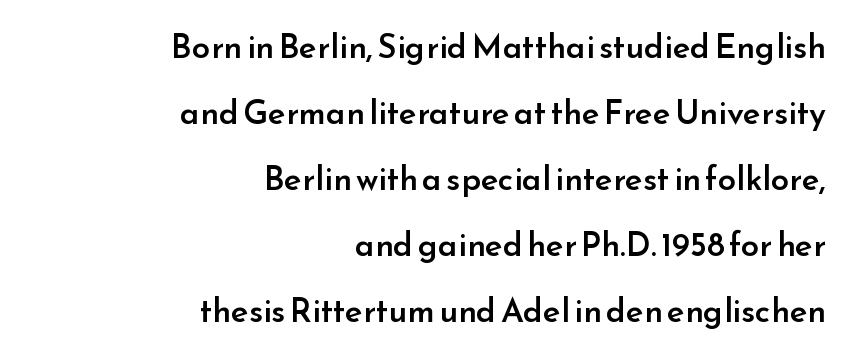
Q: Is the text bold? A: Semi-bold.
Q: Is the text italic (slanted)? A: No, it is upright.
Q: Is the typeface a serif or a sans-serif typeface? A: Sans-serif.
Q: Is the text underlined? A: No.
Q: How is the paragraph aligned? A: Right-aligned.
Q: Is the spacing between letters normal or unusually wide? A: Normal.
Q: Is the spacing between lines tight, normal or loose? A: Loose.
Q: Width (condensed, normal, or wide)? A: Normal.
Q: Stroke contrast? A: Low.
Q: x-height? A: Small.
Q: Monospaced? A: No.
